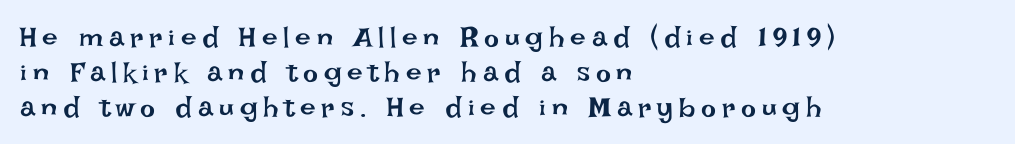
Q: Is the text bold? A: No.
Q: Is the text italic (slanted)? A: No, it is upright.
Q: Is the text underlined? A: No.
Q: How is the paragraph aligned? A: Left-aligned.
Q: Is the spacing between letters normal or unusually wide? A: Unusually wide.
Q: Is the spacing between lines tight, normal or loose? A: Normal.
Q: Width (condensed, normal, or wide)? A: Normal.
Q: Stroke contrast? A: Low.
Q: x-height? A: Large.
Q: Monospaced? A: No.
